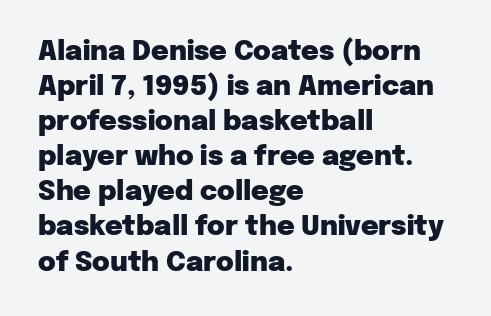
Q: Is the text bold? A: Yes.
Q: Is the text italic (slanted)? A: No, it is upright.
Q: Is the text underlined? A: No.
Q: How is the paragraph aligned? A: Left-aligned.
Q: Is the spacing between letters normal or unusually wide? A: Normal.
Q: Is the spacing between lines tight, normal or loose? A: Normal.
